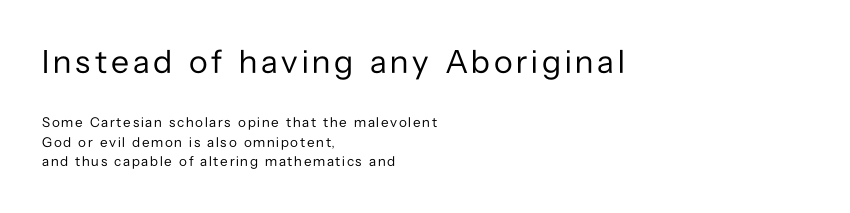
{"serif": "no", "italic": "no", "bold": "no", "weight": "regular", "width": "normal", "stroke_contrast": "low", "x_height": "medium", "monospaced": "no", "underline": "no", "align": "left", "line_spacing": "normal", "line_spacing_ratio": 1.39, "larger_block": "first", "size_ratio": 2.36, "glyph_px": 33}
